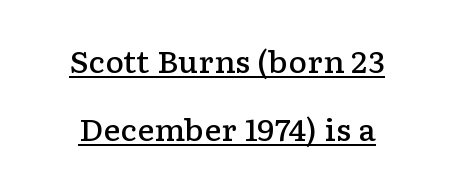
The image shows 29 px semibold, wide serif type, upright; set centered, loose line spacing (2.33x), normal letter spacing, underlined; low stroke contrast and a medium x-height.
